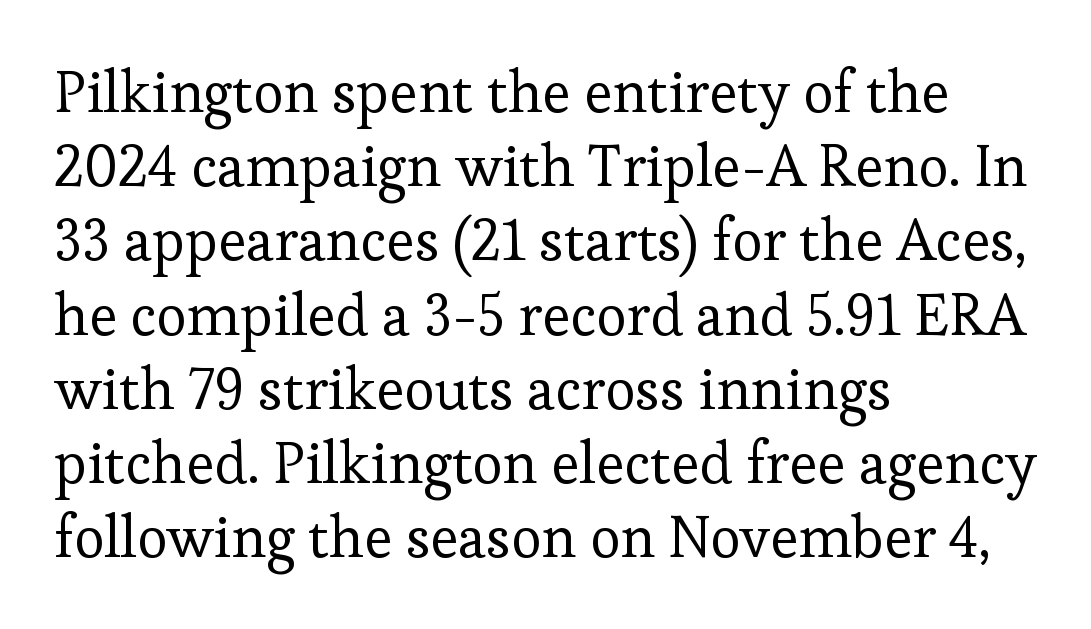
Here the designer chose a conventional face with non-uniform glyph widths. The glyphs in this specimen are seriffed. The letters sit at their default tracking, neither squeezed nor spread. Weight class: somewhere from thin through regular. Each line starts at the same left margin while the right side varies. Descenders are the only things crossing below the line.
